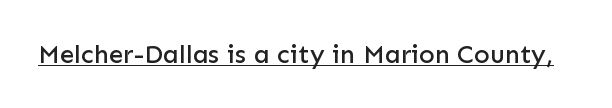
Posture: vertical. Is the letter spacing exaggerated? No — it looks like the ordinary default. These characters rest on top of a visible drawn line.
